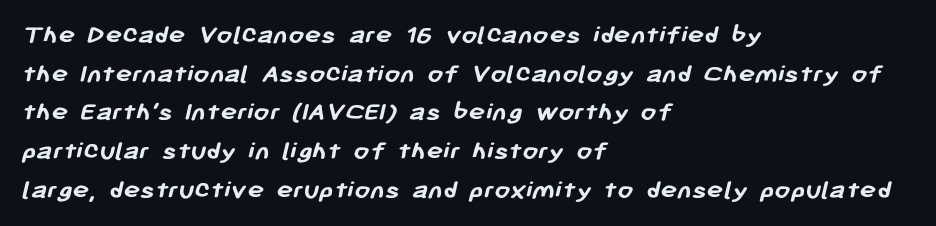
Descender tails drop into unmarked territory. Heavy, bold letterforms. Students, observe: this is what conventionally led text looks like. The face used here is proportionally spaced, like ordinary book or web type.
